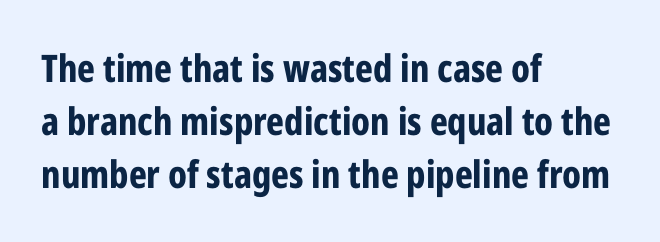
In CSS terms this would be text-align: left. A normal amount of white space separates one row of letters from the next. The type sits square on the baseline with zero lean. A clean baseline with only descenders dipping below it.
